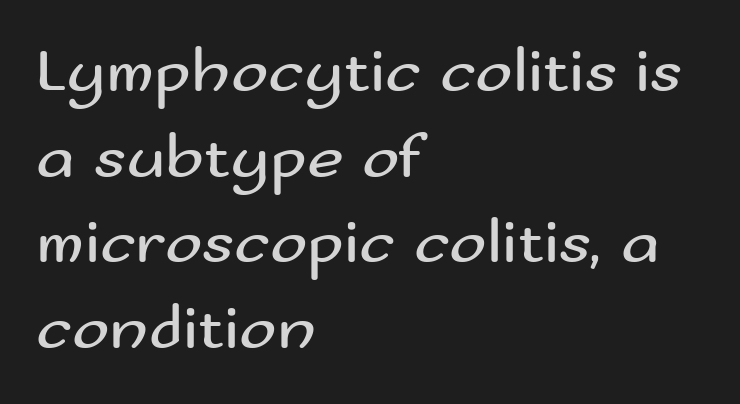
{"serif": "no", "italic": "no", "bold": "no", "weight": "regular", "width": "wide", "stroke_contrast": "medium", "x_height": "small", "monospaced": "no", "underline": "no", "align": "left", "line_spacing": "normal", "line_spacing_ratio": 1.36, "letter_spacing": "normal", "letter_spacing_em": 0.0, "glyph_px": 63}
